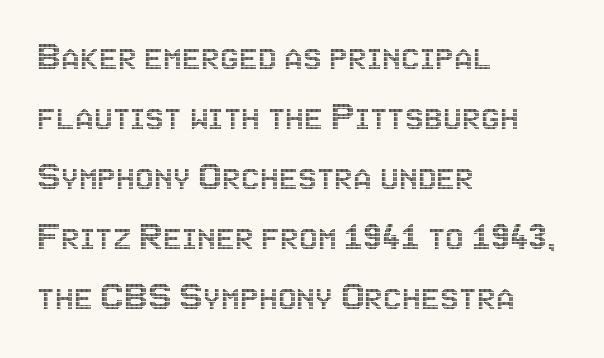
The image shows 42 px condensed type, upright; set left-aligned, normal line spacing (1.43x), normal letter spacing, not underlined; a large x-height.
